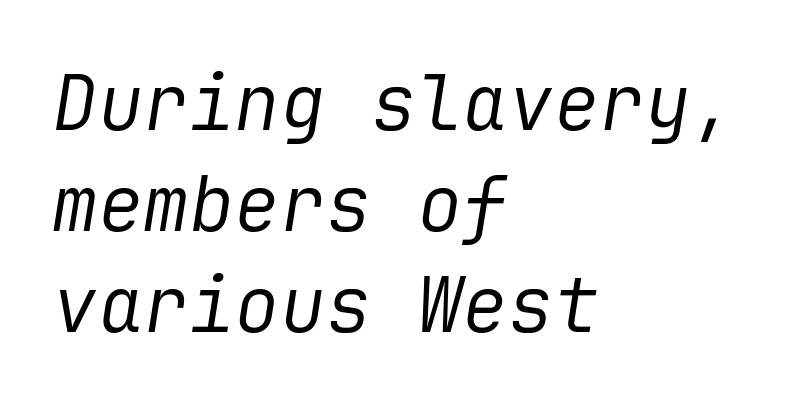
Q: Is the text bold? A: No.
Q: Is the text italic (slanted)? A: Yes, it leans right by about 9 degrees.
Q: Is the text underlined? A: No.
Q: How is the paragraph aligned? A: Left-aligned.
Q: Is the spacing between letters normal or unusually wide? A: Normal.
Q: Is the spacing between lines tight, normal or loose? A: Normal.
Q: Width (condensed, normal, or wide)? A: Normal.
Q: Stroke contrast? A: Low.
Q: x-height? A: Medium.
